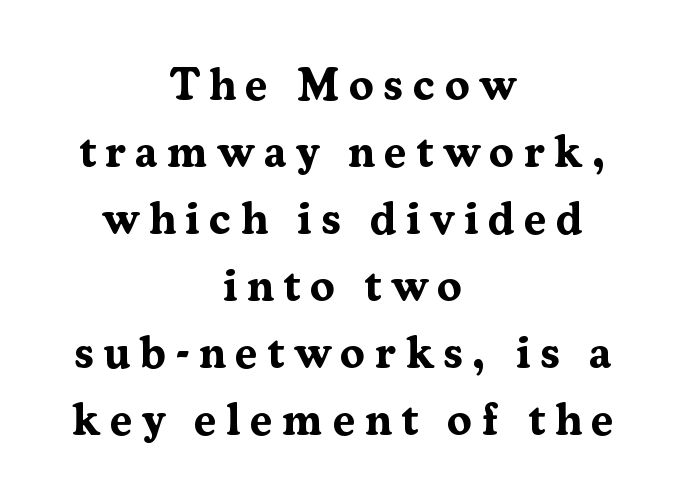
The letterforms stand isolated, each surrounded by extra space. Plenty of ink on the page — the face is bold. A typesetter would call this proportional, since set widths differ per character. Casual observation: everything's sitting right in the middle. Normally led — the rows are evenly, conventionally spaced. The letters stand straight up with perfectly vertical stems.
